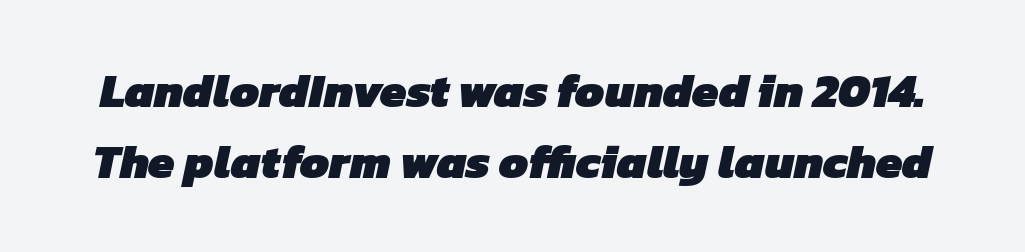
The image shows 47 px heavy sans-serif type; set normal line spacing (1.51x), normal letter spacing, not underlined; low stroke contrast and a medium x-height.
